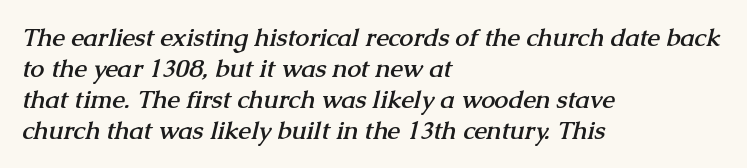
Q: Is the text bold? A: Yes.
Q: Is the text underlined? A: No.
Q: How is the paragraph aligned? A: Left-aligned.
Q: Is the spacing between letters normal or unusually wide? A: Normal.
